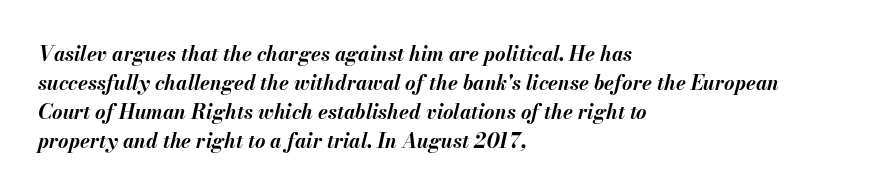
Where is the straight margin? On the left. Underlining? Definitely not there. Quick note: italic. Vertically, the passage feels balanced, rows spaced as you'd expect. These lines carry a lot of weight — the face is fully bold. The passage shown has conventional tracking throughout.
